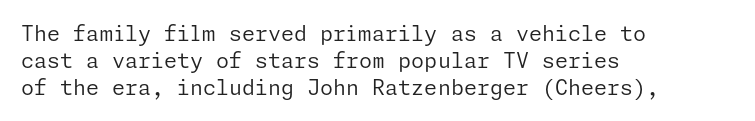
{"italic": "no", "bold": "no", "underline": "no", "align": "left", "line_spacing": "normal", "line_spacing_ratio": 1.28, "letter_spacing": "normal", "letter_spacing_em": 0.0, "glyph_px": 21}
